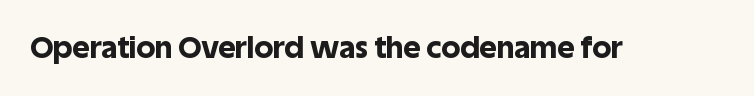
{"serif": "no", "italic": "no", "bold": "yes", "weight": "bold", "width": "normal", "x_height": "large", "monospaced": "no", "underline": "no", "letter_spacing": "normal", "letter_spacing_em": 0.0, "glyph_px": 30}
